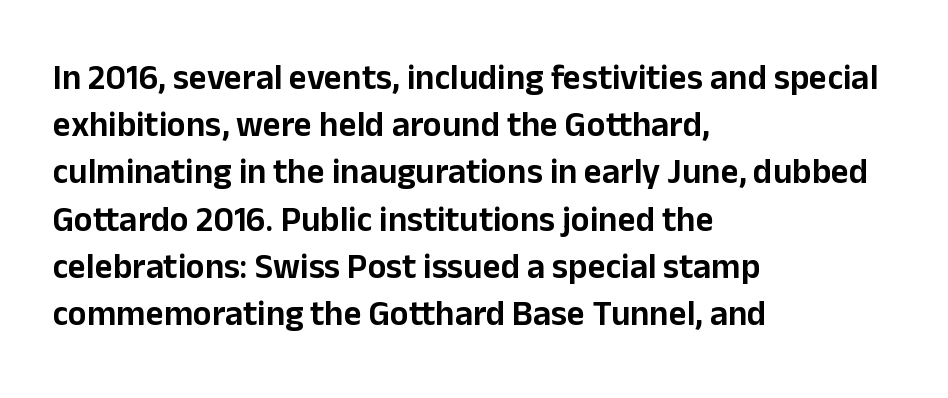
{"serif": "no", "italic": "no", "width": "normal", "stroke_contrast": "low", "x_height": "medium", "monospaced": "no", "underline": "no", "align": "left", "line_spacing": "normal", "line_spacing_ratio": 1.35, "letter_spacing": "normal", "letter_spacing_em": 0.0, "glyph_px": 35}
